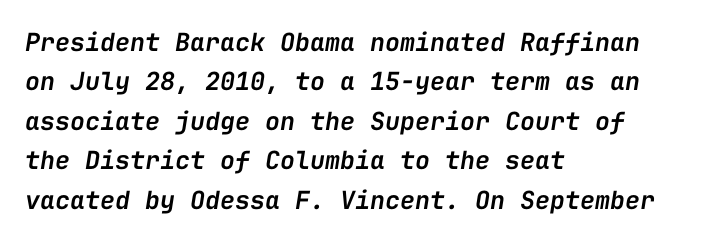
{"italic": "yes", "lean": "right", "slant_degrees": 9, "bold": "semi", "underline": "no", "align": "left", "line_spacing": "normal", "line_spacing_ratio": 1.58, "letter_spacing": "normal", "letter_spacing_em": 0.0, "glyph_px": 25}
